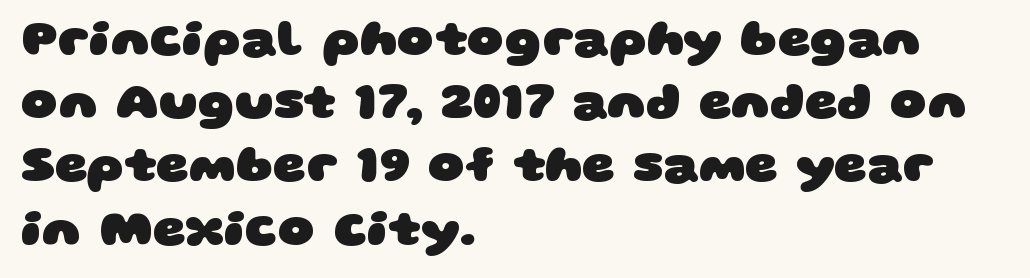
The image shows 51 px heavy, wide sans-serif type; set left-aligned, line spacing 1.24x, normal letter spacing, not underlined; low stroke contrast and a large x-height.
